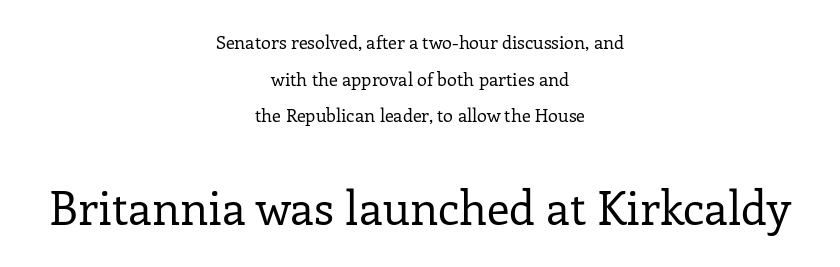
Bold? No — there's no thickening of the strokes. This sample uses a serif face. Widely set lines give the paragraph a tall, airy silhouette. Line starts and ends both wander, symmetrically. The horizontal fit of the characters is conventional and even.
